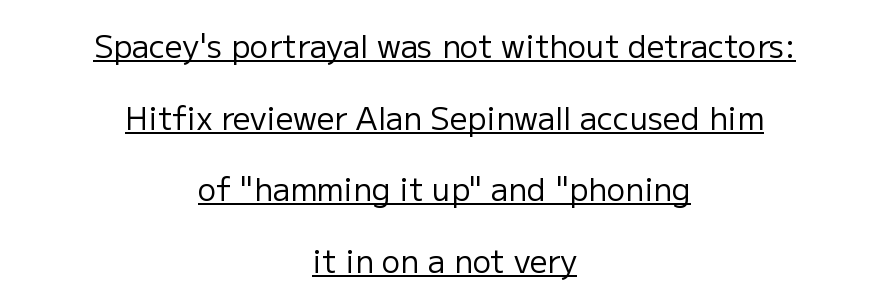
{"serif": "no", "italic": "no", "bold": "no", "weight": "regular", "width": "normal", "stroke_contrast": "low", "x_height": "medium", "monospaced": "no", "underline": "yes", "align": "center", "line_spacing": "loose", "line_spacing_ratio": 2.31, "letter_spacing": "normal", "letter_spacing_em": 0.0, "glyph_px": 31}
